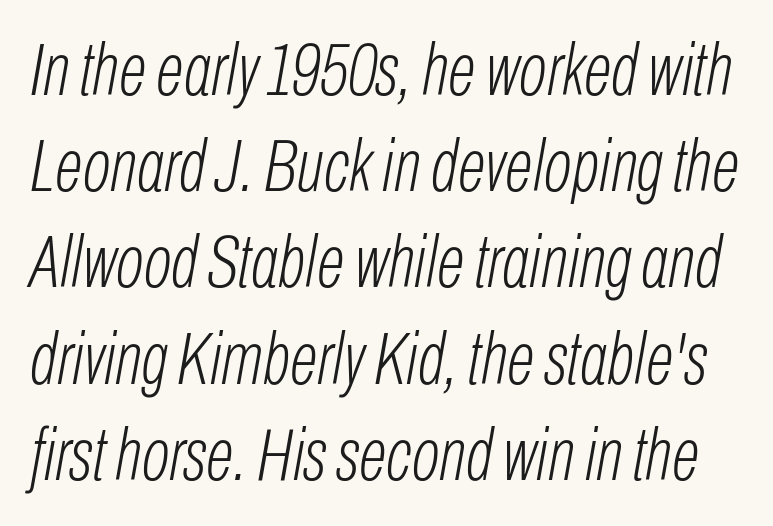
{"italic": "yes", "lean": "right", "slant_degrees": 10, "bold": "no", "weight": "light", "width": "condensed", "stroke_contrast": "low", "x_height": "medium", "monospaced": "no", "underline": "no", "line_spacing": "normal", "line_spacing_ratio": 1.3, "letter_spacing": "normal", "letter_spacing_em": 0.0, "glyph_px": 74}
